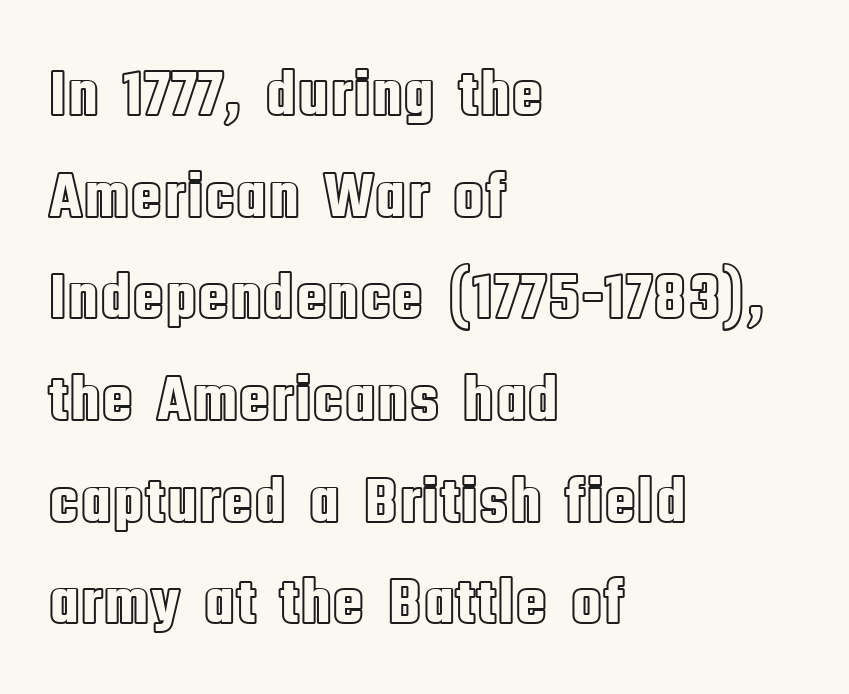
The image shows 66 px condensed type, upright; set left-aligned, normal line spacing (1.54x), normal letter spacing, not underlined; a large x-height.
